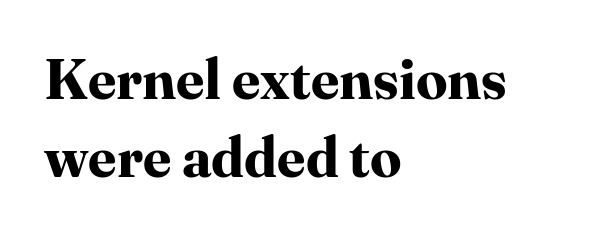
The image shows 56 px bold serif type, upright; set left-aligned, normal line spacing (1.4x), normal letter spacing, not underlined; high stroke contrast and a medium x-height.
